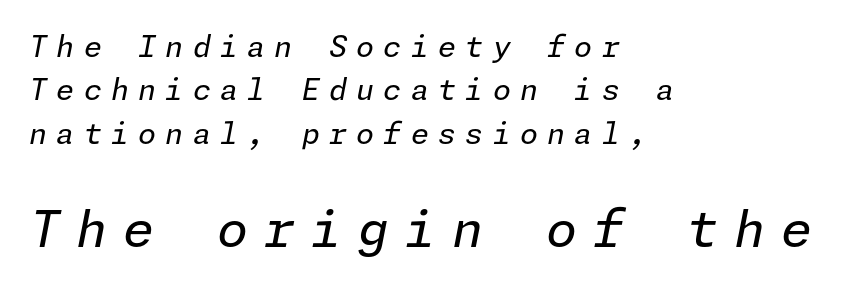
Q: Is the text bold? A: No.
Q: Is the text italic (slanted)? A: Yes, it leans right by about 11 degrees.
Q: Is the text underlined? A: No.
Q: How is the paragraph aligned? A: Left-aligned.
Q: Is the spacing between letters normal or unusually wide? A: Unusually wide.
Q: Is the spacing between lines tight, normal or loose? A: Normal.
Q: Which block of text is set in a larger size, the first (top) or the second (bottom)? A: The second (bottom) one.
Q: Width (condensed, normal, or wide)? A: Normal.
Q: Stroke contrast? A: Low.
Q: x-height? A: Medium.
